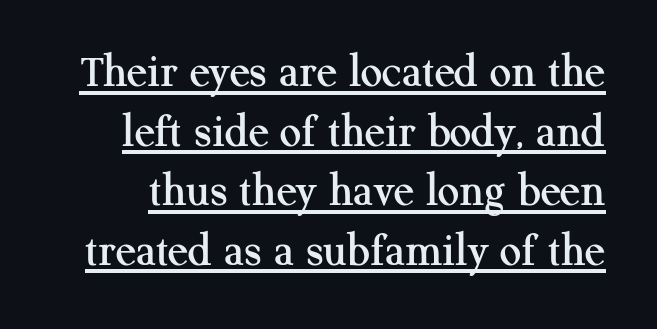
{"serif": "yes", "italic": "no", "width": "normal", "stroke_contrast": "medium", "x_height": "medium", "monospaced": "no", "underline": "yes", "line_spacing_ratio": 1.24, "letter_spacing": "normal", "letter_spacing_em": 0.0, "glyph_px": 48}
